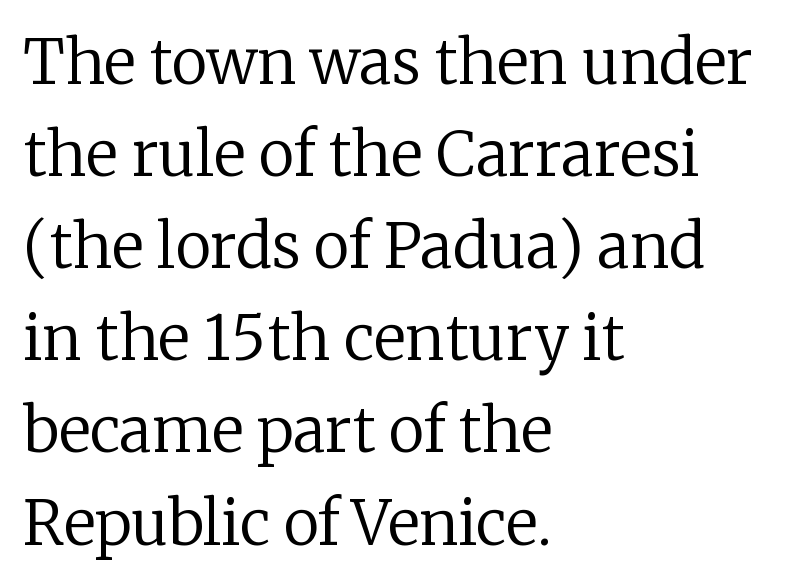
{"serif": "yes", "italic": "no", "bold": "no", "weight": "regular", "width": "normal", "stroke_contrast": "low", "x_height": "medium", "monospaced": "no", "underline": "no", "align": "left", "line_spacing": "normal", "line_spacing_ratio": 1.51, "letter_spacing": "normal", "letter_spacing_em": 0.0, "glyph_px": 61}
